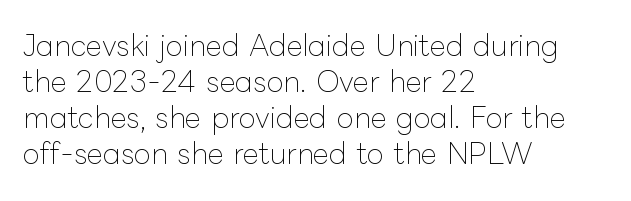
Each letter keeps its own natural width here, so spacing adapts to shape. Style check: upright. Unmarked baselines from the first word to the last. Weight class: somewhere from thin through regular.
